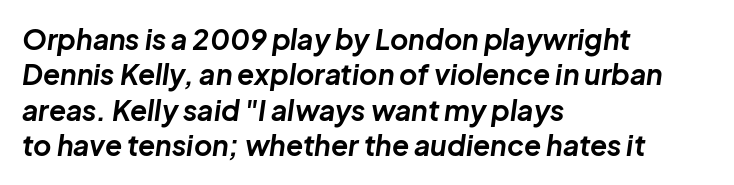
Quick note: italic. Nobody touched the tracking dial on this one. Think of a printed novel: that variable character pitch is what you see here. Bare-footed words on every line.
